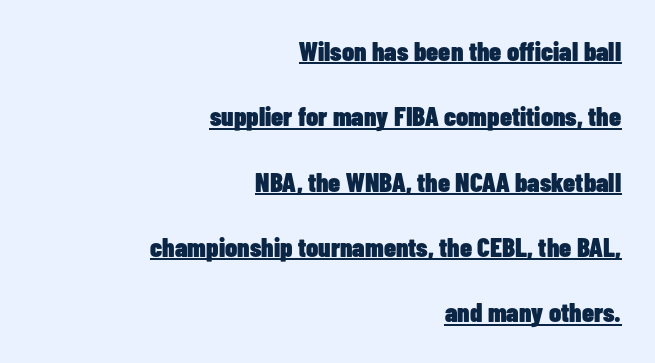
{"italic": "no", "bold": "yes", "underline": "yes", "align": "right", "line_spacing": "loose", "line_spacing_ratio": 2.42, "letter_spacing": "normal", "letter_spacing_em": 0.0, "glyph_px": 27}
